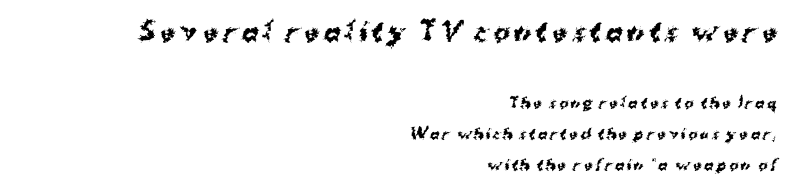
Does the leading feel generous? Absolutely, it's lavish. Anything drawn beneath the words? Only blank space. This rendering uses right alignment, leaving the left contour irregular. Caption: upper text group enlarged, lower text group reduced. The passage shown is emphatically bold.
